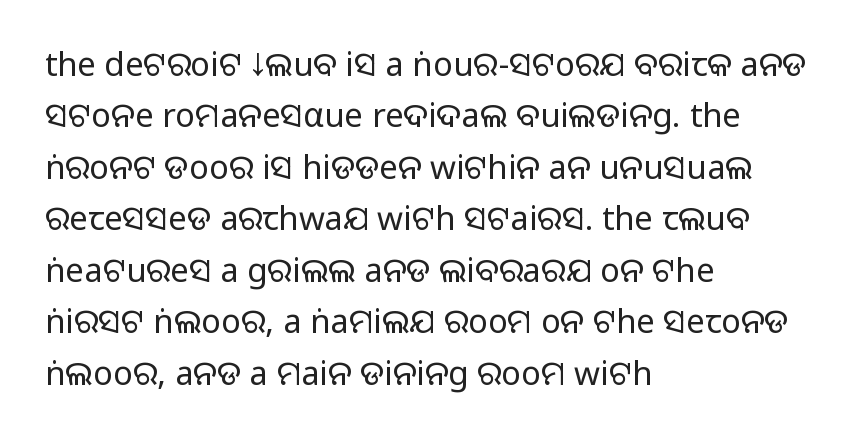
Q: Is the text italic (slanted)? A: No, it is upright.
Q: Is the typeface a serif or a sans-serif typeface? A: Sans-serif.
Q: Is the text underlined? A: No.
Q: How is the paragraph aligned? A: Left-aligned.
Q: Is the spacing between letters normal or unusually wide? A: Normal.
Q: Is the spacing between lines tight, normal or loose? A: Normal.
Q: Width (condensed, normal, or wide)? A: Normal.
Q: Stroke contrast? A: Medium.
Q: Monospaced? A: No.
